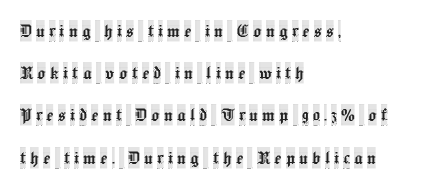
Q: Is the text italic (slanted)? A: No, it is upright.
Q: Is the text underlined? A: No.
Q: How is the paragraph aligned? A: Left-aligned.
Q: Is the spacing between letters normal or unusually wide? A: Unusually wide.
Q: Is the spacing between lines tight, normal or loose? A: Loose.
